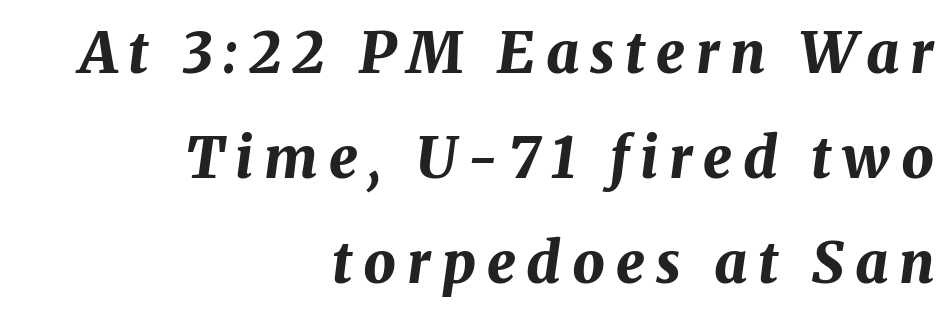
{"italic": "yes", "lean": "right", "slant_degrees": 8, "bold": "yes", "weight": "bold", "width": "normal", "stroke_contrast": "medium", "x_height": "medium", "monospaced": "no", "underline": "no", "align": "right", "line_spacing_ratio": 1.84, "glyph_px": 57}
